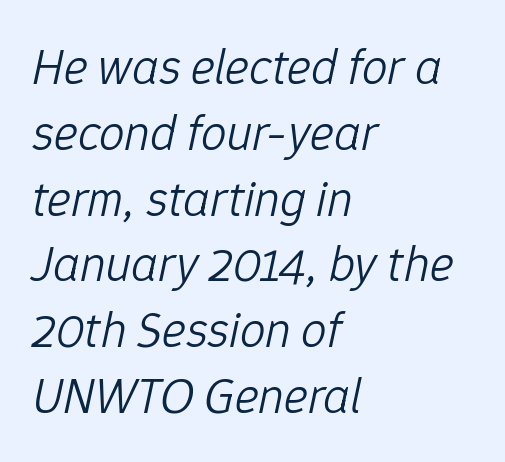
Q: Is the text bold? A: No.
Q: Is the text italic (slanted)? A: Yes, it leans right by about 12 degrees.
Q: Is the text underlined? A: No.
Q: How is the paragraph aligned? A: Left-aligned.
Q: Is the spacing between letters normal or unusually wide? A: Normal.
Q: Is the spacing between lines tight, normal or loose? A: Normal.
Q: Width (condensed, normal, or wide)? A: Normal.
Q: Stroke contrast? A: Low.
Q: x-height? A: Medium.
Q: Monospaced? A: No.
